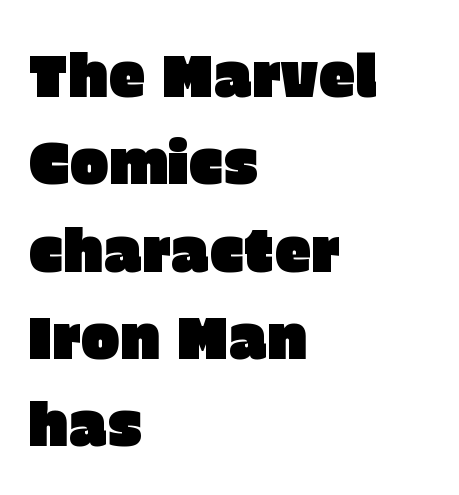
The image shows 59 px sans-serif type, upright; set left-aligned, normal line spacing (1.48x), normal letter spacing, not underlined; low stroke contrast and a large x-height.
